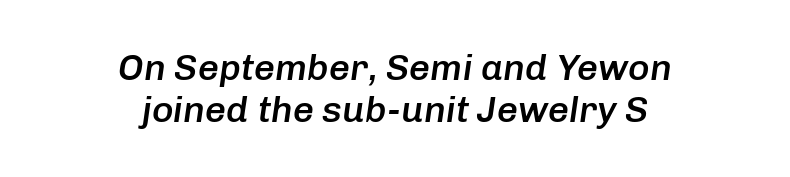
Q: Is the text bold? A: Semi-bold.
Q: Is the text italic (slanted)? A: Yes, it leans right by about 8 degrees.
Q: Is the text underlined? A: No.
Q: How is the paragraph aligned? A: Centered.
Q: Is the spacing between letters normal or unusually wide? A: Normal.
Q: Is the spacing between lines tight, normal or loose? A: Tight.
Q: Width (condensed, normal, or wide)? A: Normal.
Q: Stroke contrast? A: Low.
Q: x-height? A: Medium.
Q: Monospaced? A: No.
